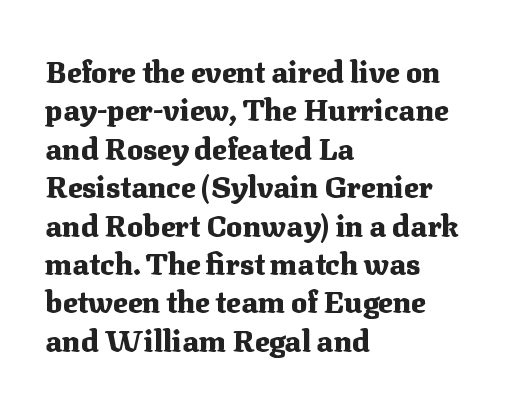
{"serif": "yes", "italic": "no", "bold": "yes", "weight": "heavy", "width": "normal", "stroke_contrast": "medium", "x_height": "medium", "monospaced": "no", "underline": "no", "align": "left", "line_spacing": "normal", "line_spacing_ratio": 1.28, "letter_spacing": "normal", "letter_spacing_em": 0.0, "glyph_px": 30}
